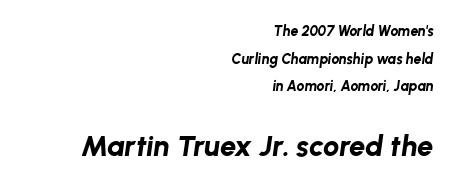
Q: Is the text bold? A: Yes.
Q: Is the text italic (slanted)? A: Yes, it leans right by about 8 degrees.
Q: Is the text underlined? A: No.
Q: How is the paragraph aligned? A: Right-aligned.
Q: Is the spacing between letters normal or unusually wide? A: Normal.
Q: Is the spacing between lines tight, normal or loose? A: Loose.
Q: Which block of text is set in a larger size, the first (top) or the second (bottom)? A: The second (bottom) one.
Q: Width (condensed, normal, or wide)? A: Normal.
Q: Stroke contrast? A: Low.
Q: x-height? A: Medium.
Q: Monospaced? A: No.
